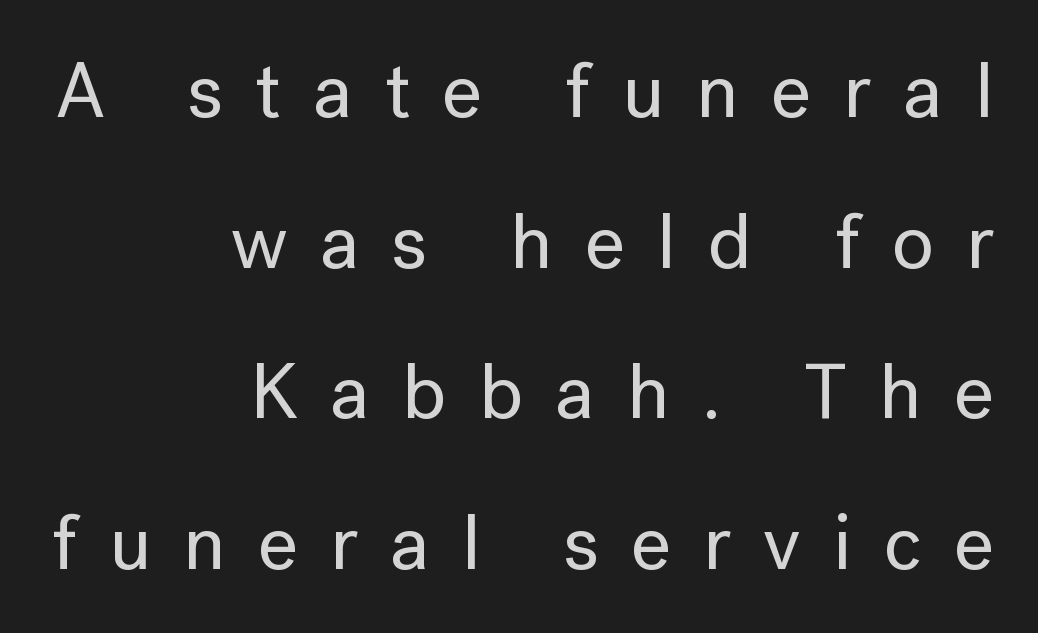
{"serif": "no", "italic": "no", "width": "normal", "stroke_contrast": "low", "x_height": "medium", "monospaced": "no", "underline": "no", "align": "right", "line_spacing": "loose", "line_spacing_ratio": 1.93, "letter_spacing": "wide", "letter_spacing_em": 0.41, "glyph_px": 78}
